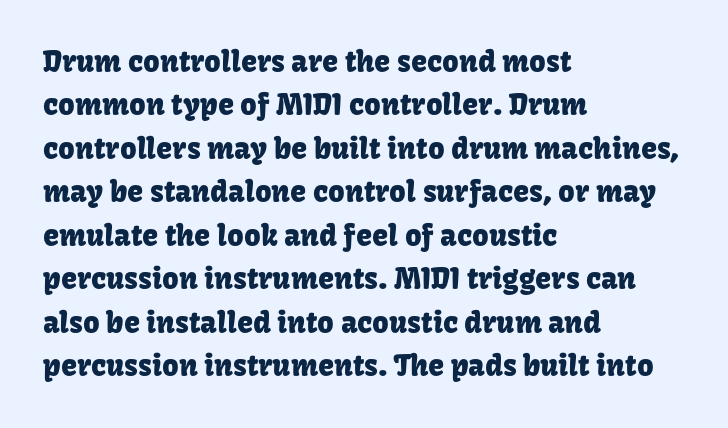
Q: Is the text italic (slanted)? A: No, it is upright.
Q: Is the typeface a serif or a sans-serif typeface? A: Sans-serif.
Q: Is the text underlined? A: No.
Q: How is the paragraph aligned? A: Left-aligned.
Q: Is the spacing between letters normal or unusually wide? A: Normal.
Q: Is the spacing between lines tight, normal or loose? A: Normal.
Q: Width (condensed, normal, or wide)? A: Normal.
Q: Stroke contrast? A: Low.
Q: x-height? A: Medium.
Q: Monospaced? A: No.
